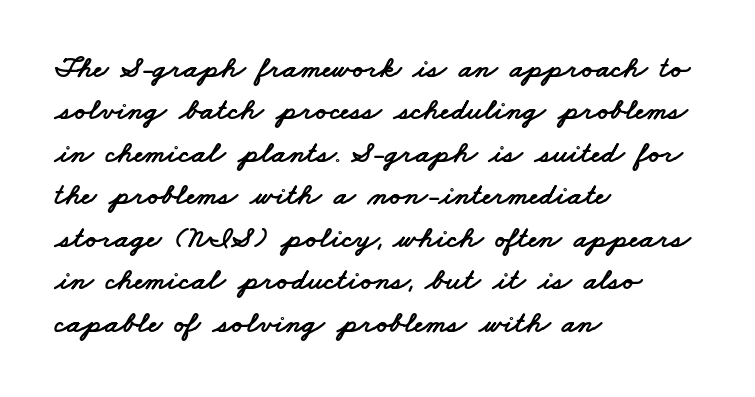
{"serif": "no", "width": "wide", "stroke_contrast": "low", "x_height": "small", "monospaced": "no", "underline": "no", "align": "left", "line_spacing": "normal", "line_spacing_ratio": 1.37, "letter_spacing": "normal", "letter_spacing_em": 0.0, "glyph_px": 31}
